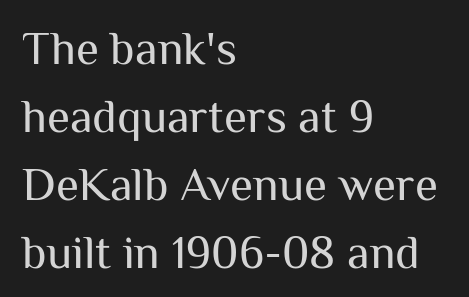
Q: Is the text bold? A: No.
Q: Is the text italic (slanted)? A: No, it is upright.
Q: Is the typeface a serif or a sans-serif typeface? A: Sans-serif.
Q: Is the text underlined? A: No.
Q: How is the paragraph aligned? A: Left-aligned.
Q: Is the spacing between letters normal or unusually wide? A: Normal.
Q: Is the spacing between lines tight, normal or loose? A: Normal.
Q: Width (condensed, normal, or wide)? A: Normal.
Q: Stroke contrast? A: Medium.
Q: x-height? A: Medium.
Q: Monospaced? A: No.
